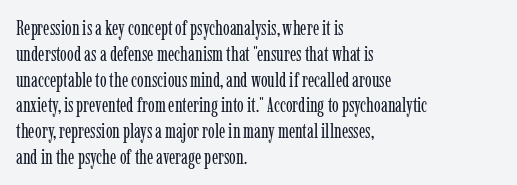
{"italic": "no", "bold": "no", "underline": "no", "align": "left", "line_spacing": "normal", "line_spacing_ratio": 1.29, "letter_spacing": "normal", "letter_spacing_em": 0.0, "glyph_px": 20}
